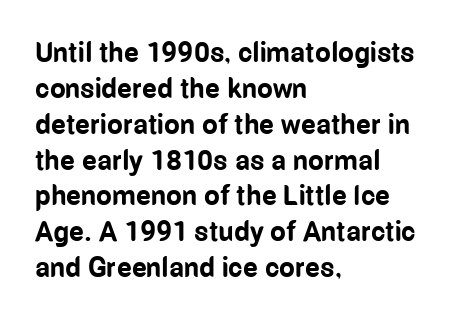
{"serif": "no", "italic": "no", "bold": "yes", "weight": "bold", "width": "condensed", "stroke_contrast": "low", "x_height": "medium", "monospaced": "no", "underline": "no", "align": "left", "line_spacing": "normal", "line_spacing_ratio": 1.28, "letter_spacing": "normal", "letter_spacing_em": 0.0, "glyph_px": 28}
